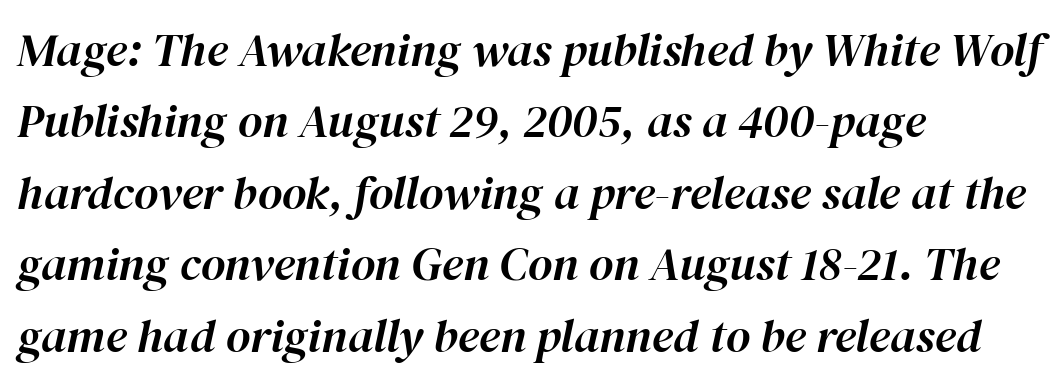
You could call the tracking neutral — neither tight nor loose. The face used here is proportionally spaced, like ordinary book or web type. Alignment: flush left. Slanted lettering throughout. Only glyphs here, with clear space below each row. Vertical spacing — default.
